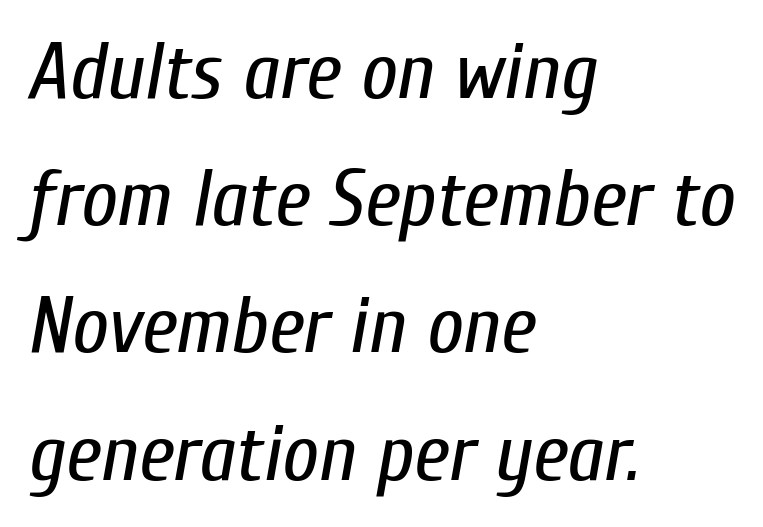
Stems here are at most as thick as an everyday book face. You could not count columns in this text — the font is proportionally spaced. Each line starts at the same left margin while the right side varies. The rendering uses a moderate line-height, typical for paragraphs. Does extra space separate the letters? No, they use regular spacing.
